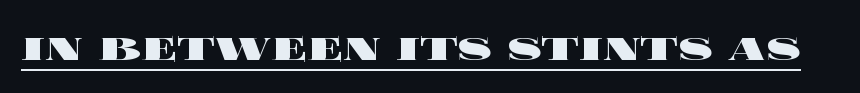
Heavy-handed strokes throughout: this text is bold. Does a line run under the words? Yes, clearly. Default kerning and tracking; the words read as compact shapes. Note the varied advance widths — an 'i' is clearly narrower than an 'm'. Ordinary non-slanted type is in use.
